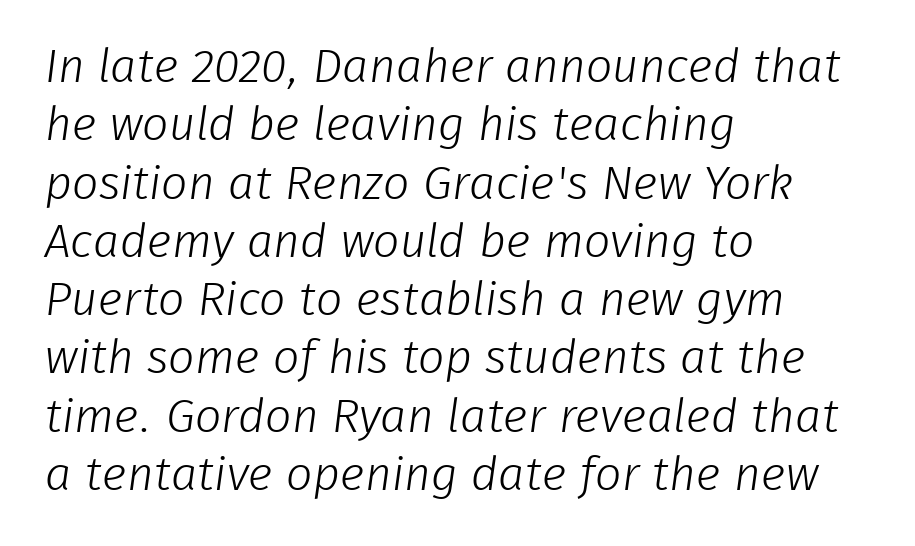
The image shows 47 px light sans-serif type; set left-aligned, line spacing 1.24x, normal letter spacing, not underlined; low stroke contrast and a medium x-height.
